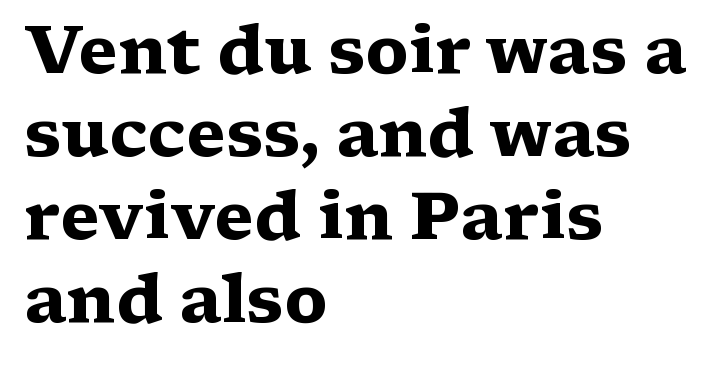
{"serif": "yes", "italic": "no", "bold": "yes", "weight": "heavy", "width": "wide", "stroke_contrast": "medium", "x_height": "medium", "monospaced": "no", "underline": "no", "align": "left", "line_spacing": "normal", "line_spacing_ratio": 1.26, "letter_spacing": "normal", "letter_spacing_em": 0.0, "glyph_px": 66}
